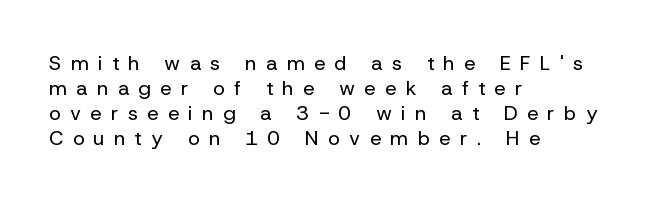
Q: Is the text bold? A: No.
Q: Is the text italic (slanted)? A: No, it is upright.
Q: Is the text underlined? A: No.
Q: How is the paragraph aligned? A: Left-aligned.
Q: Is the spacing between letters normal or unusually wide? A: Unusually wide.
Q: Is the spacing between lines tight, normal or loose? A: Normal.
